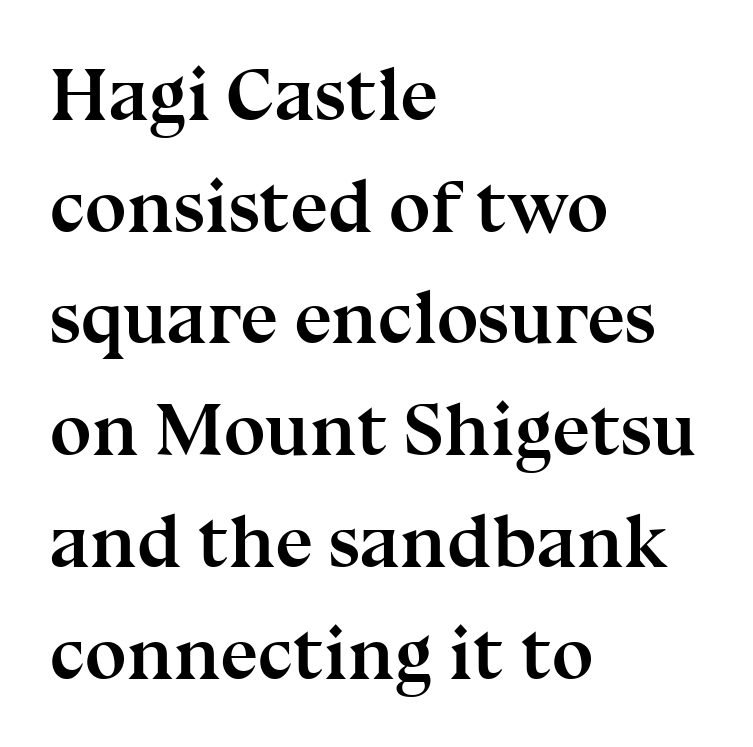
The image shows 75 px semibold serif type, upright; set left-aligned, normal line spacing (1.49x), normal letter spacing, not underlined; medium stroke contrast and a medium x-height.
